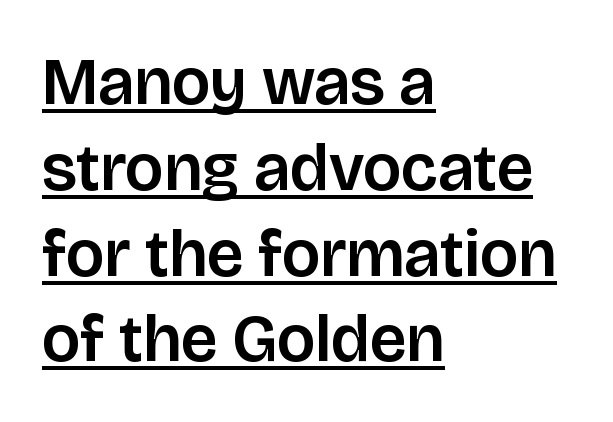
Think of a printed novel: that variable character pitch is what you see here. The lines in this sample share a left origin and differ only in where they stop. Notice how a bar underscores the lettering throughout. The passage shown is typeset with a sans-serif family. The rendering uses a moderate line-height, typical for paragraphs. Every stem runs plumb, perpendicular to the baseline.
